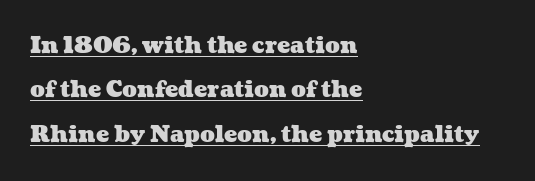
Q: Is the text bold? A: Yes.
Q: Is the text underlined? A: Yes.
Q: How is the paragraph aligned? A: Left-aligned.
Q: Is the spacing between letters normal or unusually wide? A: Normal.
Q: Is the spacing between lines tight, normal or loose? A: Loose.
